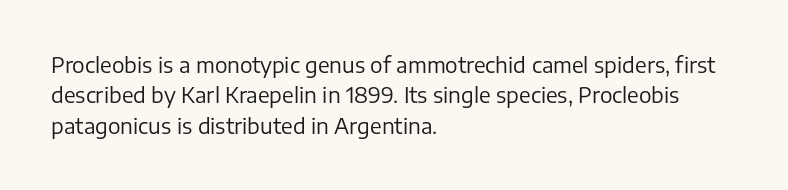
Letter spacing: default. Ink coverage per letter is moderate at most. The rag falls on the right side of this text block. Descenders are the only things crossing below the line. This block has exactly the height ordinary leading produces. This is the regular roman posture of the typeface.
